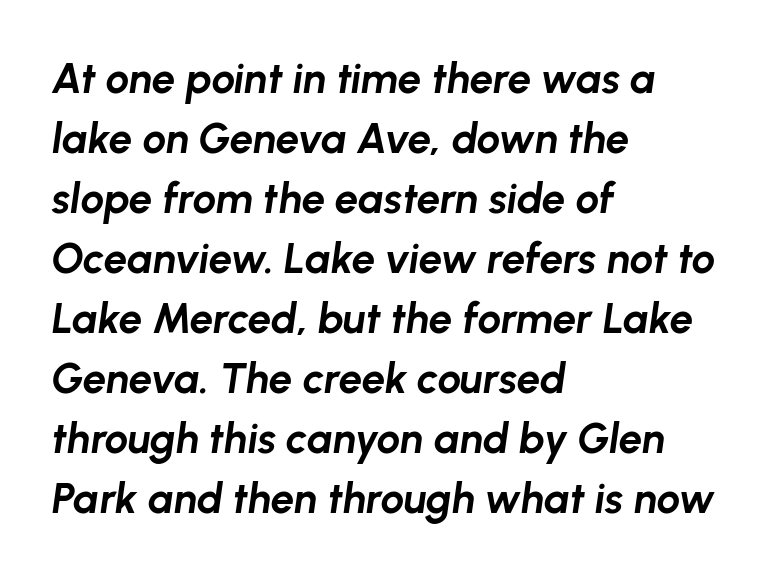
{"italic": "yes", "lean": "right", "slant_degrees": 8, "bold": "yes", "weight": "bold", "width": "normal", "stroke_contrast": "low", "x_height": "medium", "monospaced": "no", "underline": "no", "align": "left", "line_spacing": "normal", "line_spacing_ratio": 1.43, "letter_spacing": "normal", "letter_spacing_em": 0.0, "glyph_px": 42}
